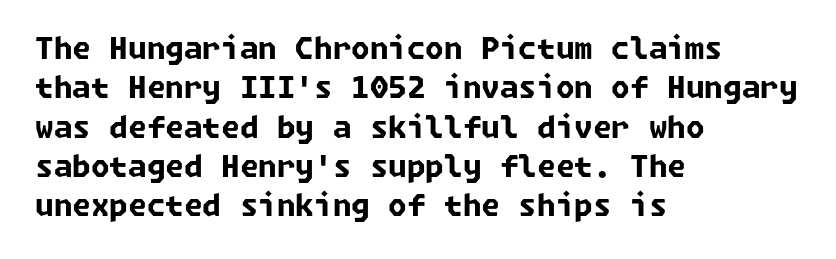
The image shows 30 px bold sans-serif type; set left-aligned, normal line spacing (1.31x), normal letter spacing, not underlined; low stroke contrast and a medium x-height.
